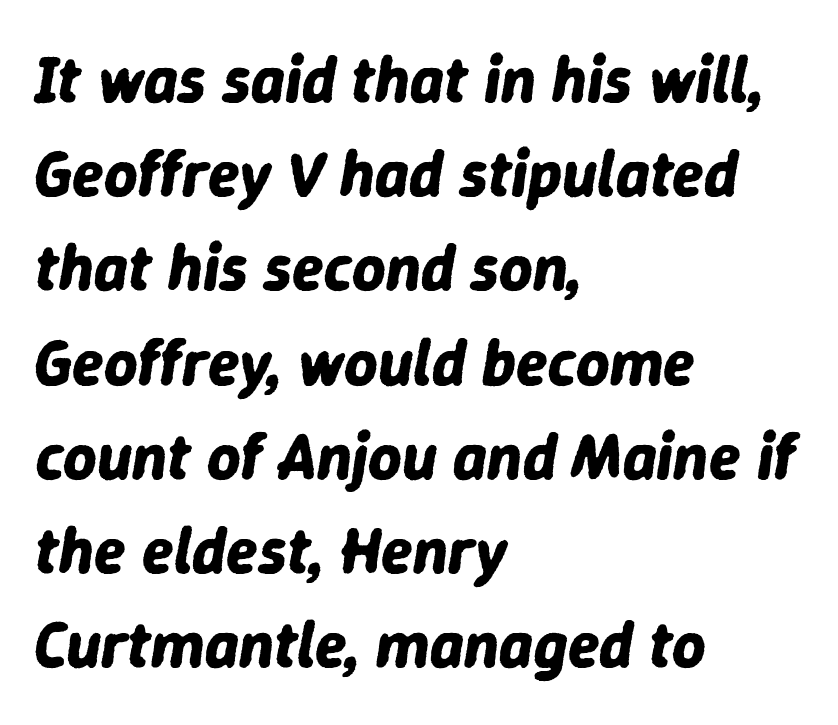
Q: Is the text bold? A: Yes.
Q: Is the text italic (slanted)? A: Yes, it leans right by about 9 degrees.
Q: Is the text underlined? A: No.
Q: How is the paragraph aligned? A: Left-aligned.
Q: Is the spacing between letters normal or unusually wide? A: Normal.
Q: Is the spacing between lines tight, normal or loose? A: Normal.
Q: Width (condensed, normal, or wide)? A: Normal.
Q: Stroke contrast? A: Low.
Q: x-height? A: Medium.
Q: Monospaced? A: No.
